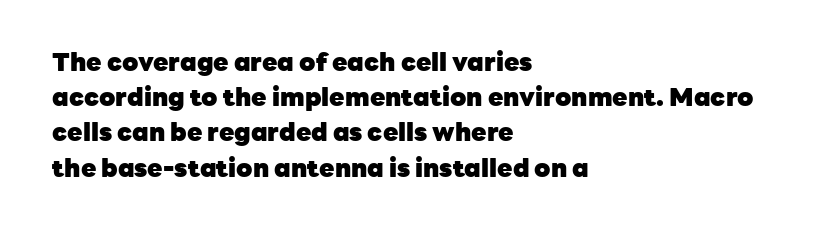
The image shows 25 px bold type, upright; set left-aligned, normal line spacing (1.41x), normal letter spacing, not underlined.
